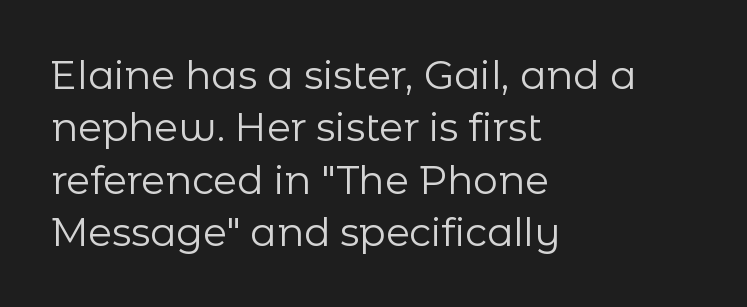
The image shows 39 px regular-weight sans-serif type, upright; set left-aligned, normal line spacing (1.34x), normal letter spacing, not underlined; low stroke contrast and a medium x-height.
